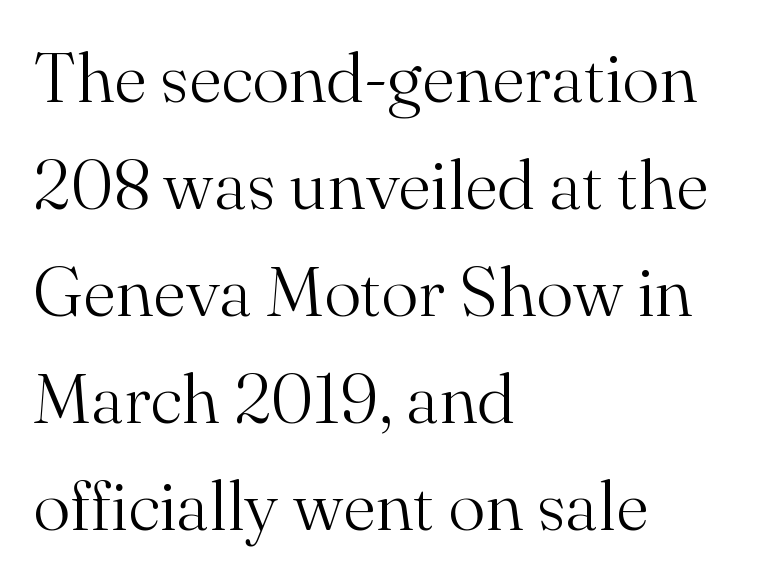
The image shows 70 px light serif type, upright; set left-aligned, normal line spacing (1.53x), normal letter spacing, not underlined; medium stroke contrast and a small x-height.
